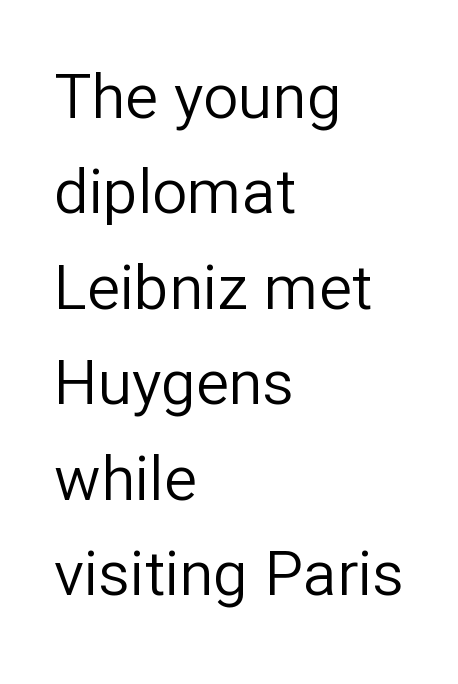
Descenders hang freely into open space. These lines were composed using upright roman letters. Does extra space separate the letters? No, they use regular spacing. The rendering shows plain stroke endings on the letterforms — a sans-serif design.
